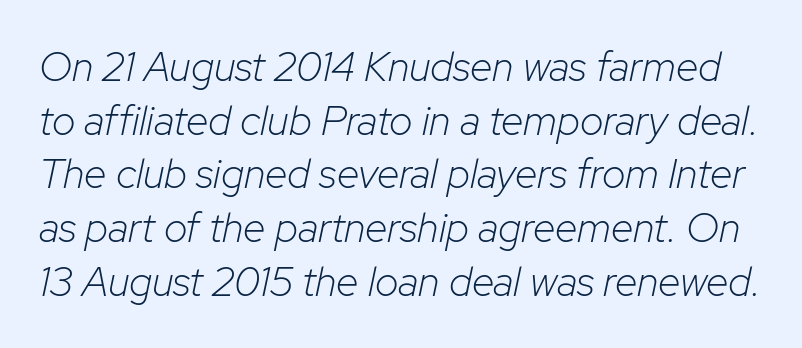
Standard letterfit; no display-style spreading of the glyphs. In terms of leading, this rendering sits right in the middle. Think standard paragraph weight, or any step lighter than that. A typesetter would call this proportional, since set widths differ per character. This sample uses an oblique cut, with every glyph tilted off the vertical.
